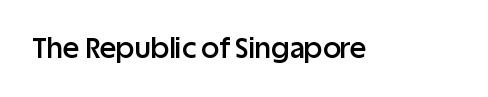
The image shows 28 px semibold sans-serif type, upright; set normal letter spacing, not underlined; low stroke contrast and a large x-height.
